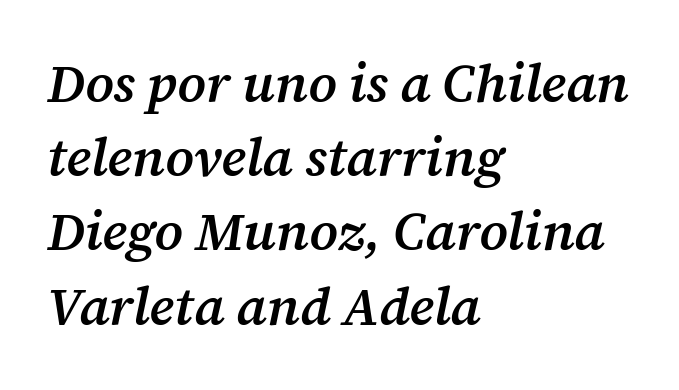
Q: Is the text bold? A: Semi-bold.
Q: Is the text italic (slanted)? A: Yes, it leans right by about 12 degrees.
Q: Is the typeface a serif or a sans-serif typeface? A: Serif.
Q: Is the text underlined? A: No.
Q: How is the paragraph aligned? A: Left-aligned.
Q: Is the spacing between letters normal or unusually wide? A: Normal.
Q: Is the spacing between lines tight, normal or loose? A: Normal.
Q: Width (condensed, normal, or wide)? A: Normal.
Q: Stroke contrast? A: Medium.
Q: x-height? A: Medium.
Q: Monospaced? A: No.
